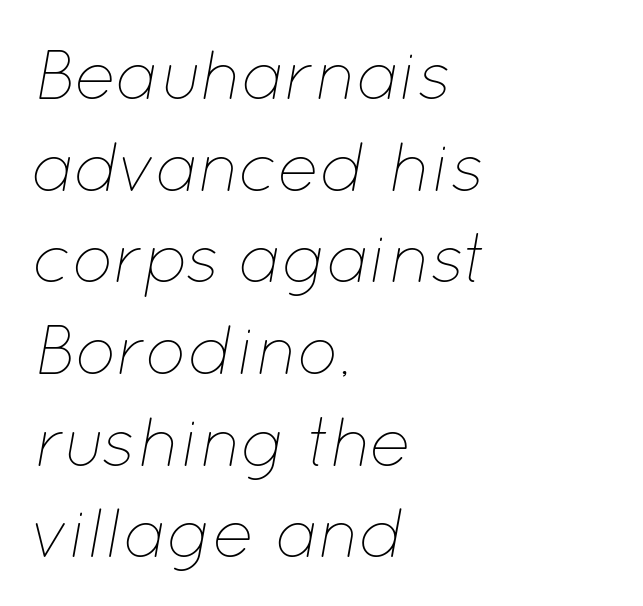
{"italic": "yes", "lean": "right", "slant_degrees": 12, "bold": "no", "weight": "thin", "width": "normal", "stroke_contrast": "low", "x_height": "medium", "monospaced": "no", "underline": "no", "align": "left", "line_spacing": "normal", "line_spacing_ratio": 1.31, "letter_spacing": "normal", "letter_spacing_em": 0.0, "glyph_px": 70}
